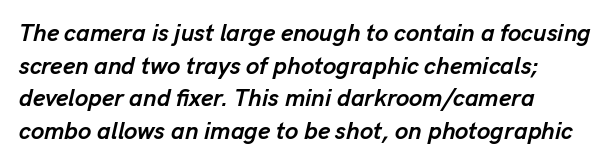
{"italic": "yes", "lean": "right", "slant_degrees": 13, "bold": "yes", "underline": "no", "align": "left", "line_spacing": "normal", "line_spacing_ratio": 1.36, "letter_spacing": "normal", "letter_spacing_em": 0.0, "glyph_px": 24}
